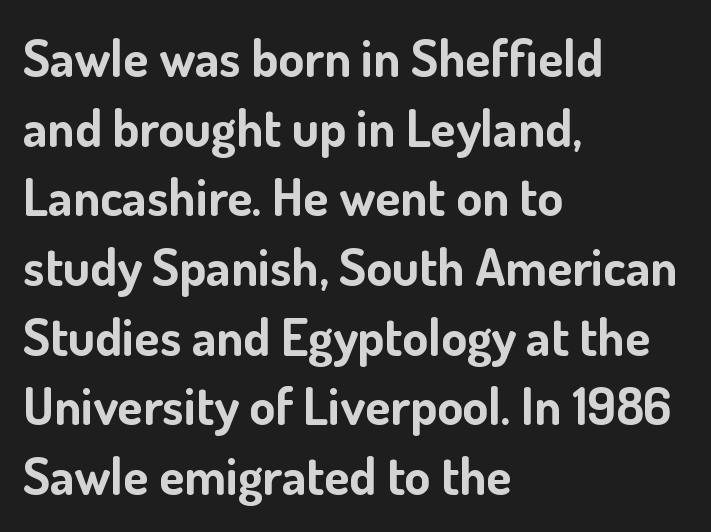
The lettering holds an erect, upright posture throughout. Thick stems and heavy bowls — unmistakably bold. The space beneath each line is pristine and unruled. In terms of leading, this rendering sits right in the middle.
